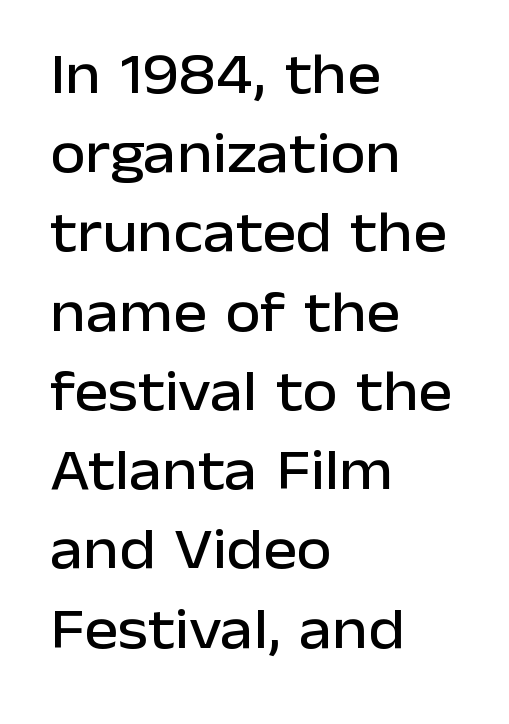
The lines in this sample share a left origin and differ only in where they stop. The designer left line spacing at the default. Decoration check: the copy has no underline. The typography opts for an upright posture over an oblique one.
